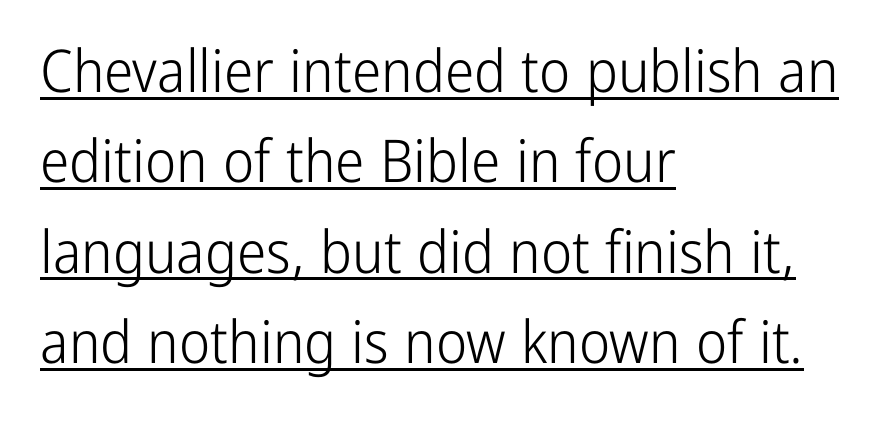
The image shows 59 px light, condensed sans-serif type, upright; set left-aligned, normal line spacing (1.53x), normal letter spacing, underlined; low stroke contrast and a medium x-height.
